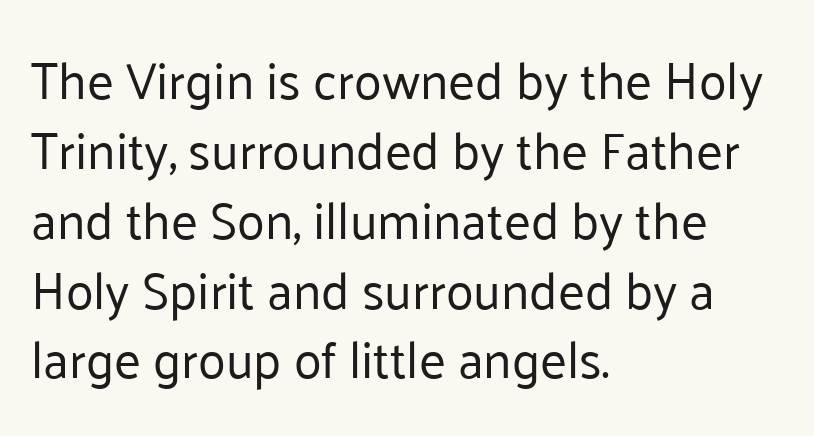
{"serif": "no", "italic": "no", "bold": "no", "weight": "regular", "width": "normal", "stroke_contrast": "low", "x_height": "medium", "monospaced": "no", "underline": "no", "align": "left", "line_spacing": "normal", "line_spacing_ratio": 1.37, "letter_spacing": "normal", "letter_spacing_em": 0.0, "glyph_px": 51}
